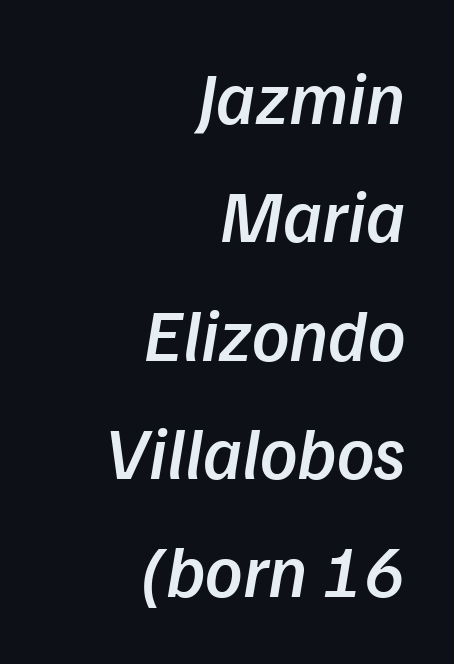
{"italic": "yes", "lean": "right", "slant_degrees": 9, "bold": "semi", "weight": "semibold", "width": "normal", "stroke_contrast": "low", "x_height": "medium", "monospaced": "no", "underline": "no", "align": "right", "line_spacing": "normal", "line_spacing_ratio": 1.62, "letter_spacing": "normal", "letter_spacing_em": 0.0, "glyph_px": 73}
